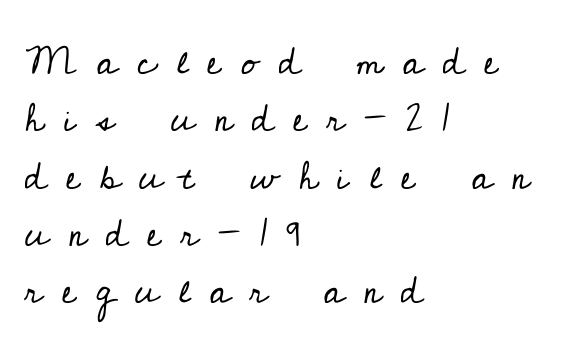
Q: Is the text bold? A: No.
Q: Is the text italic (slanted)? A: Yes.
Q: Is the typeface a serif or a sans-serif typeface? A: Serif.
Q: Is the text underlined? A: No.
Q: How is the paragraph aligned? A: Left-aligned.
Q: Is the spacing between letters normal or unusually wide? A: Unusually wide.
Q: Is the spacing between lines tight, normal or loose? A: Normal.
Q: Width (condensed, normal, or wide)? A: Normal.
Q: Stroke contrast? A: Low.
Q: x-height? A: Small.
Q: Monospaced? A: No.
